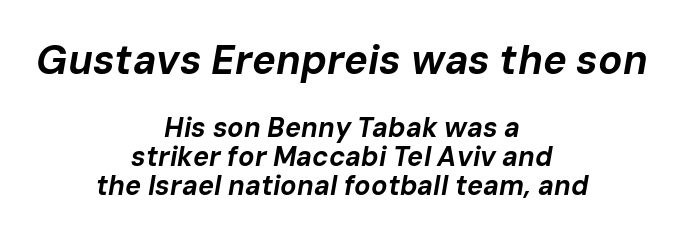
The face used here is proportionally spaced, like ordinary book or web type. The font's italic variant was chosen for this text. This sample uses plain, unmodified letter spacing. Casual observation: everything's sitting right in the middle.
